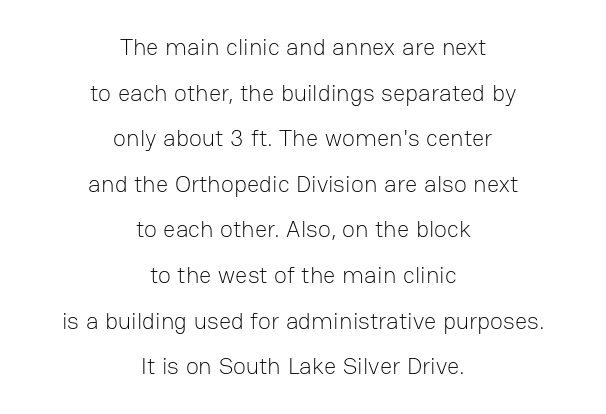
{"italic": "no", "bold": "no", "underline": "no", "align": "center", "line_spacing": "loose", "line_spacing_ratio": 1.9, "letter_spacing": "normal", "letter_spacing_em": 0.0, "glyph_px": 24}
